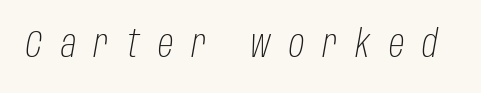
Quick note: italic. The glyphs are unaccompanied by any horizontal stroke below them. The typeface has the unassuming heft of standard copy or less. Proportional: the letters do not fall into vertical columns.
